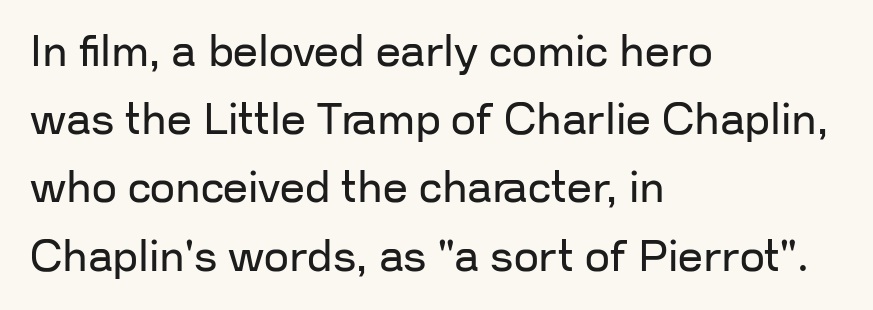
The image shows 44 px regular-weight sans-serif type, upright; set left-aligned, normal line spacing (1.55x), normal letter spacing, not underlined; low stroke contrast and a medium x-height.
